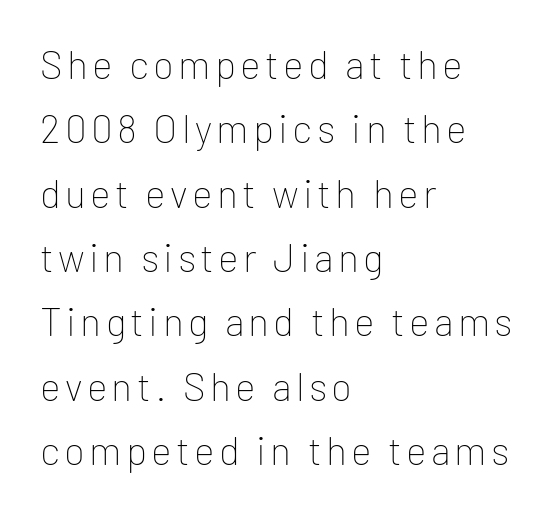
Horizontal alignment here is leftward, the default for most running prose. A bare baseline throughout the passage. Posture: vertical. Do the characters align in a grid? No, the font is proportional.
